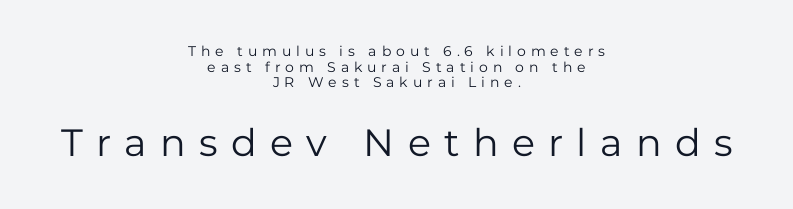
{"serif": "no", "italic": "no", "bold": "no", "weight": "regular", "width": "normal", "stroke_contrast": "low", "x_height": "medium", "monospaced": "no", "underline": "no", "align": "center", "line_spacing": "tight", "line_spacing_ratio": 1.11, "letter_spacing": "wide", "letter_spacing_em": 0.35, "larger_block": "second", "size_ratio": 2.71, "glyph_px": 38}
